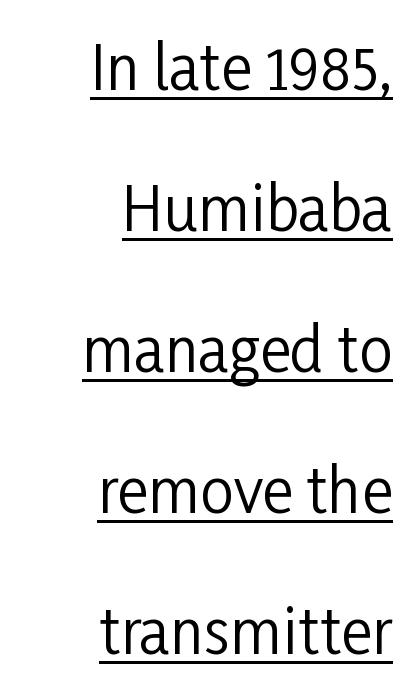
{"serif": "no", "italic": "no", "bold": "no", "weight": "regular", "width": "condensed", "stroke_contrast": "low", "x_height": "medium", "monospaced": "no", "underline": "yes", "align": "right", "line_spacing": "loose", "line_spacing_ratio": 2.35, "letter_spacing": "normal", "letter_spacing_em": 0.0, "glyph_px": 60}
